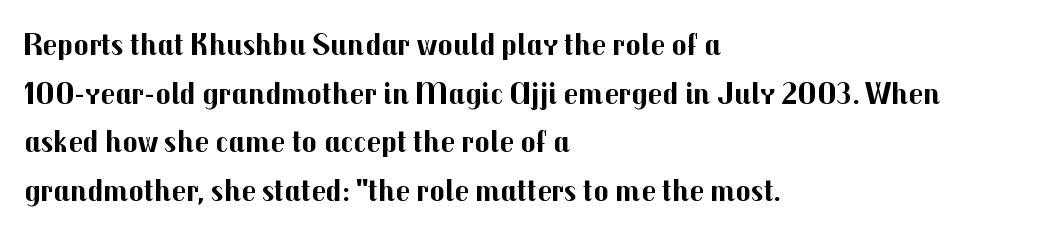
Q: Is the text bold? A: Yes.
Q: Is the text italic (slanted)? A: No, it is upright.
Q: Is the typeface a serif or a sans-serif typeface? A: Sans-serif.
Q: Is the text underlined? A: No.
Q: How is the paragraph aligned? A: Left-aligned.
Q: Is the spacing between letters normal or unusually wide? A: Normal.
Q: Is the spacing between lines tight, normal or loose? A: Normal.
Q: Width (condensed, normal, or wide)? A: Normal.
Q: Stroke contrast? A: Medium.
Q: x-height? A: Medium.
Q: Monospaced? A: No.
